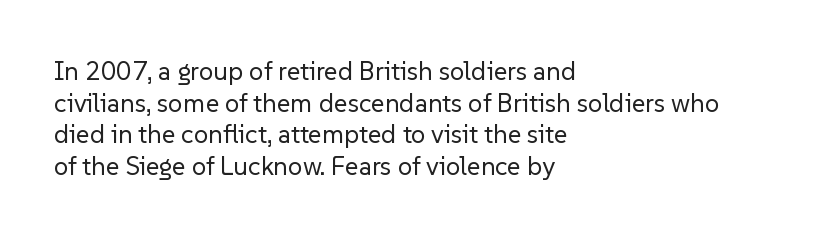
The image shows 26 px text type, upright; set left-aligned, line spacing 1.22x, normal letter spacing, not underlined.
